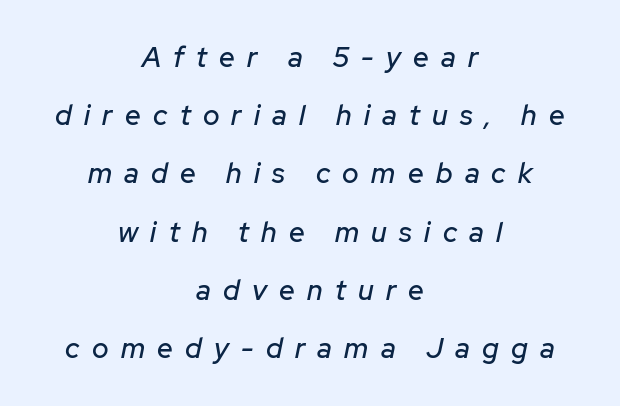
Q: Is the text italic (slanted)? A: Yes, it leans right by about 12 degrees.
Q: Is the text underlined? A: No.
Q: How is the paragraph aligned? A: Centered.
Q: Is the spacing between letters normal or unusually wide? A: Unusually wide.
Q: Is the spacing between lines tight, normal or loose? A: Loose.
Q: Width (condensed, normal, or wide)? A: Normal.
Q: Stroke contrast? A: Low.
Q: x-height? A: Medium.
Q: Monospaced? A: No.
